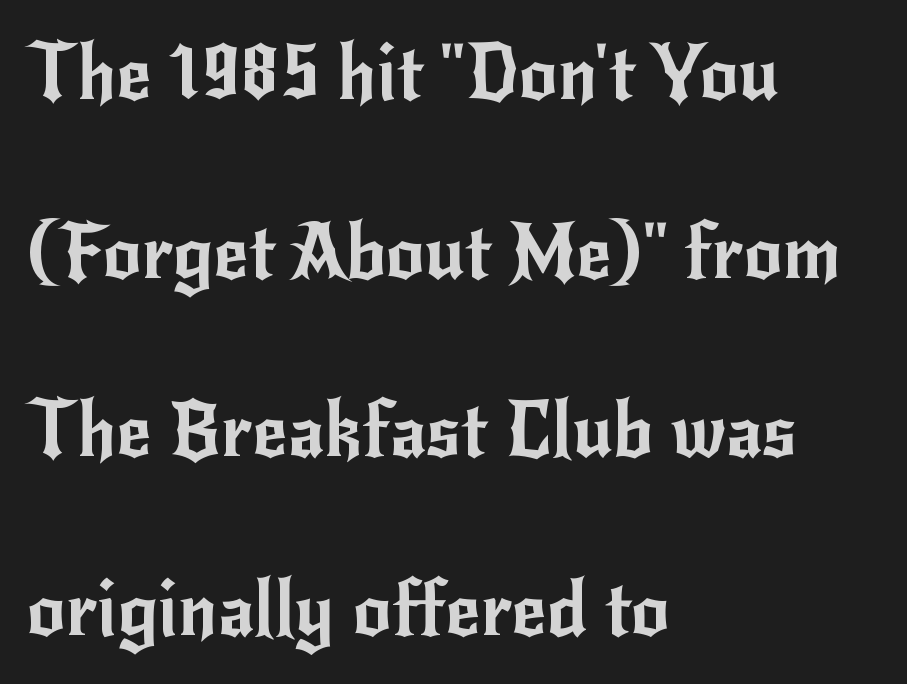
Q: Is the text italic (slanted)? A: No, it is upright.
Q: Is the typeface a serif or a sans-serif typeface? A: Sans-serif.
Q: Is the text underlined? A: No.
Q: How is the paragraph aligned? A: Left-aligned.
Q: Is the spacing between letters normal or unusually wide? A: Normal.
Q: Is the spacing between lines tight, normal or loose? A: Loose.
Q: Width (condensed, normal, or wide)? A: Normal.
Q: Stroke contrast? A: Low.
Q: x-height? A: Small.
Q: Monospaced? A: No.
